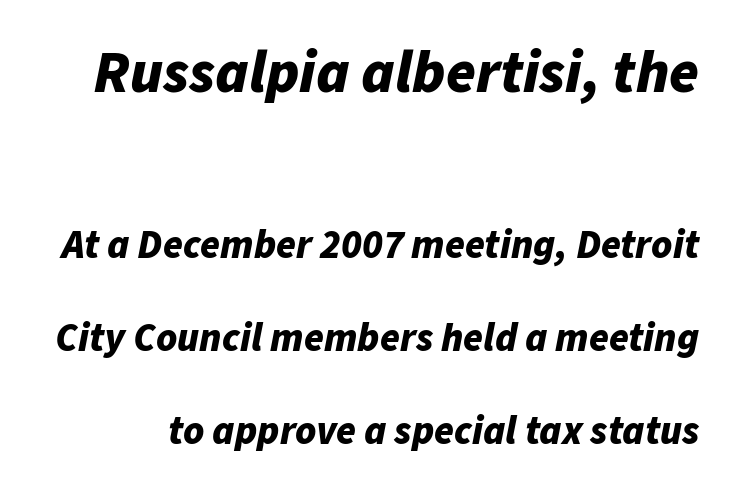
Q: Is the text bold? A: Yes.
Q: Is the text italic (slanted)? A: Yes, it leans right by about 11 degrees.
Q: Is the text underlined? A: No.
Q: Is the spacing between letters normal or unusually wide? A: Normal.
Q: Is the spacing between lines tight, normal or loose? A: Loose.
Q: Which block of text is set in a larger size, the first (top) or the second (bottom)? A: The first (top) one.
Q: Width (condensed, normal, or wide)? A: Normal.
Q: Stroke contrast? A: Low.
Q: x-height? A: Medium.
Q: Monospaced? A: No.
